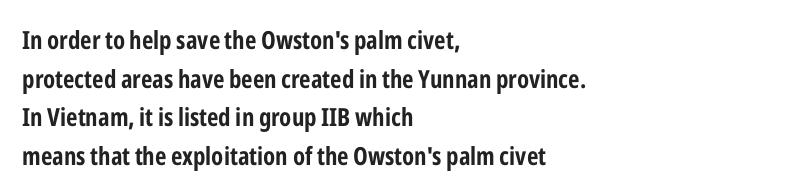
Lines of text with bare space underneath. Default kerning and tracking; the words read as compact shapes. Typeset ragged right — the left edge is the straight one. Regarding leading, the lines here are spaced in the standard way. Every stem runs plumb, perpendicular to the baseline.
